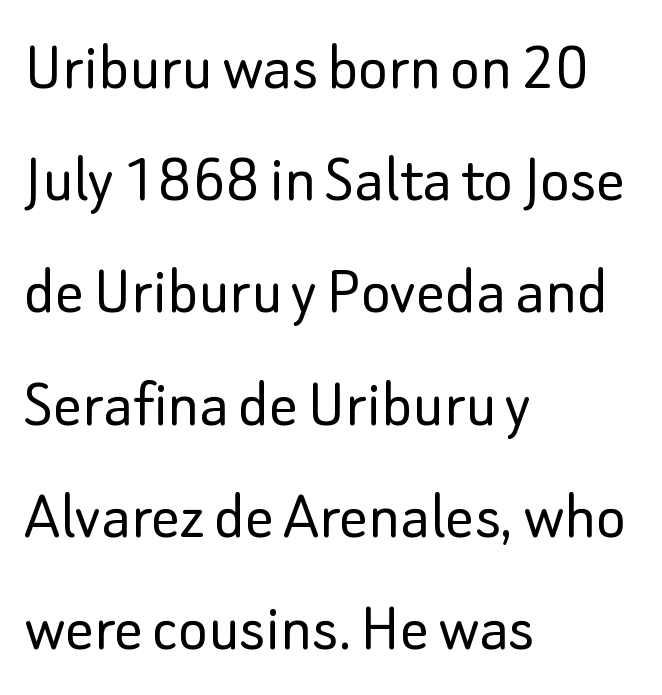
{"serif": "no", "italic": "no", "bold": "no", "weight": "light", "width": "normal", "stroke_contrast": "low", "x_height": "small", "monospaced": "no", "underline": "no", "align": "left", "line_spacing": "normal", "line_spacing_ratio": 1.58, "letter_spacing": "normal", "letter_spacing_em": 0.0, "glyph_px": 71}
